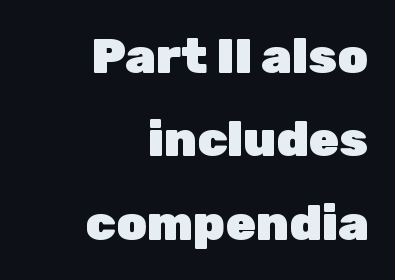
Vertical strokes here are truly vertical. Plenty of ink on the page — the face is bold. Vertical spacing — default. Short and long lines alike share a common ending point at right.
